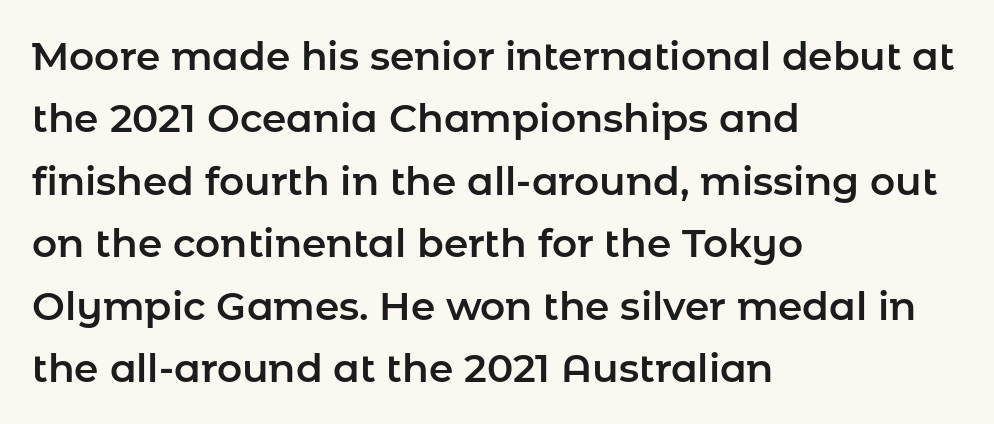
The image shows 39 px sans-serif type, upright; set left-aligned, normal line spacing (1.6x), normal letter spacing, not underlined; low stroke contrast and a medium x-height.
